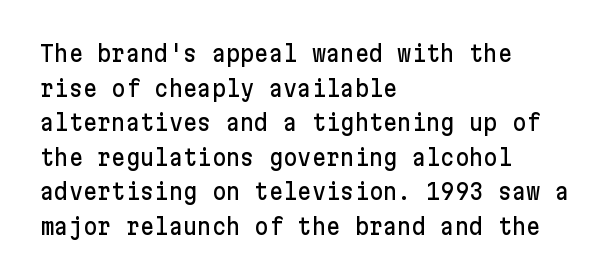
Q: Is the text italic (slanted)? A: No, it is upright.
Q: Is the text underlined? A: No.
Q: How is the paragraph aligned? A: Left-aligned.
Q: Is the spacing between letters normal or unusually wide? A: Normal.
Q: Is the spacing between lines tight, normal or loose? A: Normal.
